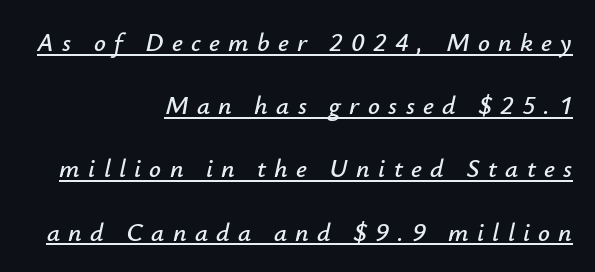
Q: Is the text italic (slanted)? A: Yes, it leans right by about 12 degrees.
Q: Is the text underlined? A: Yes.
Q: How is the paragraph aligned? A: Right-aligned.
Q: Is the spacing between letters normal or unusually wide? A: Unusually wide.
Q: Is the spacing between lines tight, normal or loose? A: Loose.
